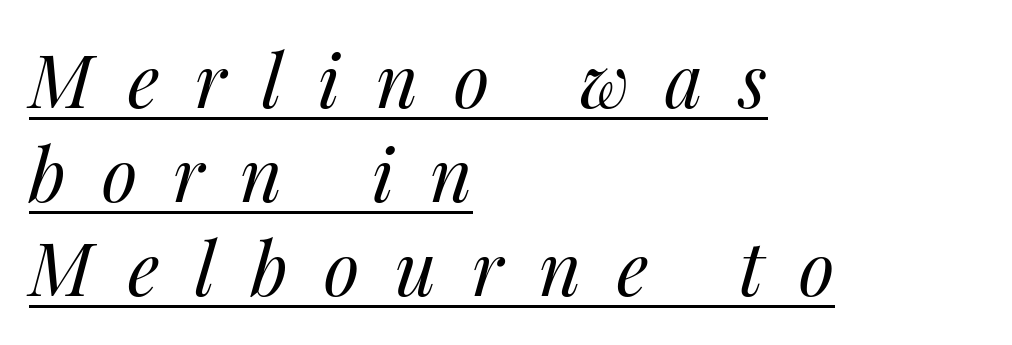
The image shows 73 px regular-weight type, italic (leaning right); set left-aligned, normal line spacing (1.29x), unusually wide letter spacing (+0.49 em), underlined; medium stroke contrast and a medium x-height.
